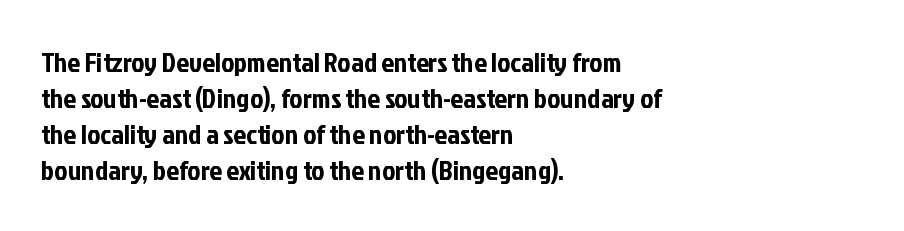
Left-aligned paragraph, ragged on the right. These lines are rendered in a variable-pitch font. Quick note: not italic, upright. Leading matches the norm, producing a regular column.
